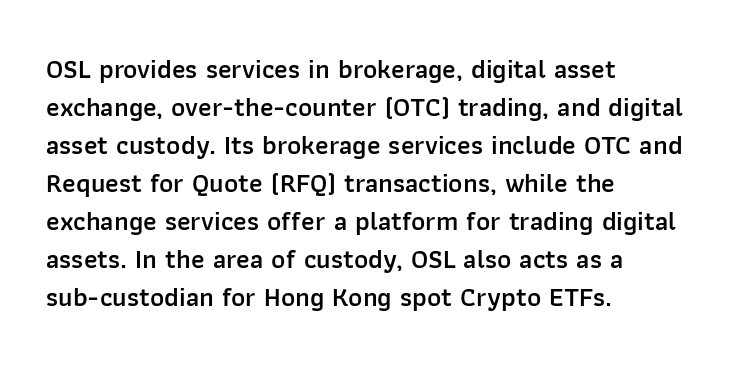
The image shows 27 px text type, upright; set left-aligned, normal line spacing (1.41x), normal letter spacing, not underlined.
